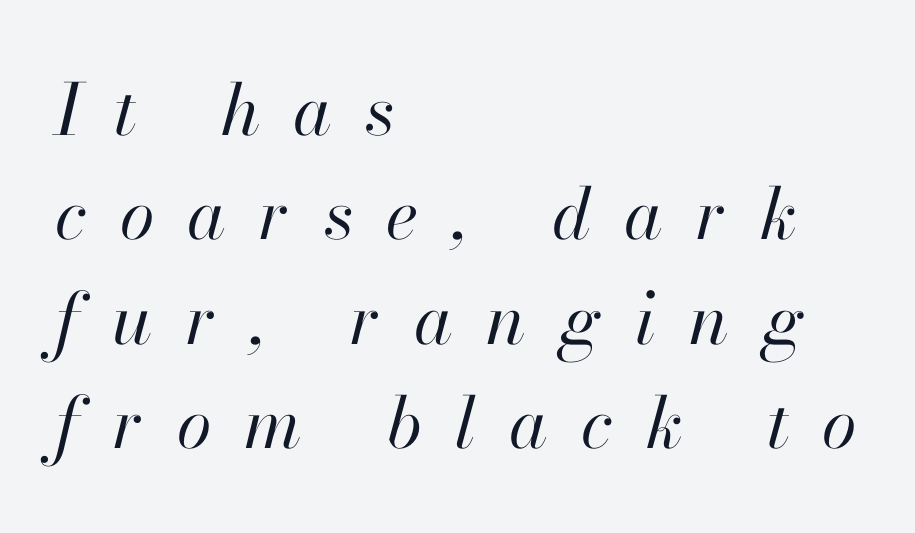
Nobody drew a line under any word here. The face used here is proportionally spaced, like ordinary book or web type. The weight tops out at a normal text grade. Letter spacing: wide. If you measured baseline to baseline, you'd find a middling distance.
